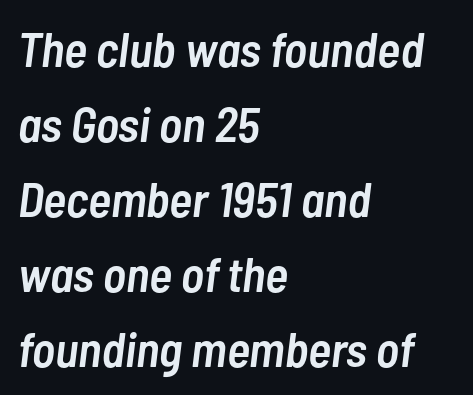
{"italic": "yes", "lean": "right", "slant_degrees": 7, "bold": "semi", "weight": "semibold", "width": "condensed", "stroke_contrast": "low", "x_height": "medium", "monospaced": "no", "underline": "no", "align": "left", "line_spacing": "normal", "line_spacing_ratio": 1.53, "letter_spacing": "normal", "letter_spacing_em": 0.0, "glyph_px": 49}
